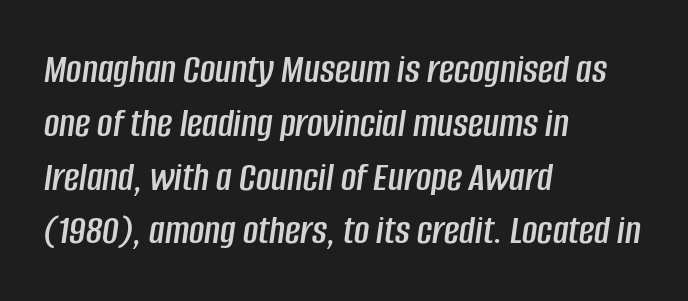
{"italic": "yes", "lean": "right", "slant_degrees": 8, "width": "condensed", "stroke_contrast": "low", "x_height": "large", "monospaced": "no", "underline": "no", "align": "left", "line_spacing": "normal", "line_spacing_ratio": 1.28, "letter_spacing": "normal", "letter_spacing_em": 0.0, "glyph_px": 42}
